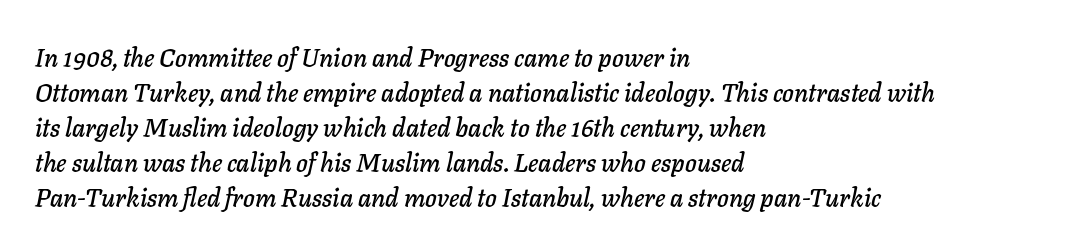
Alignment: flush left. Leading: standard. Designer's note — italics engaged. Check the space under the baseline: it is left empty. Glyph-to-glyph distance matches everyday printed text.
